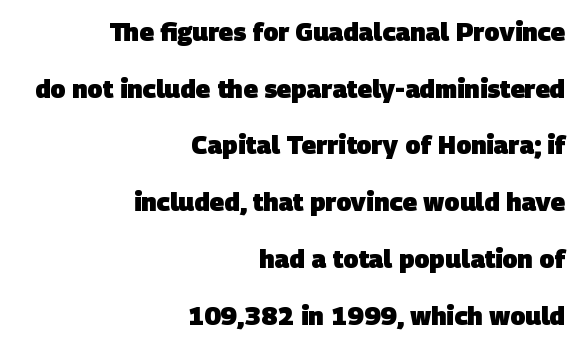
The image shows 25 px bold type; set right-aligned, loose line spacing (2.27x), normal letter spacing, not underlined.
